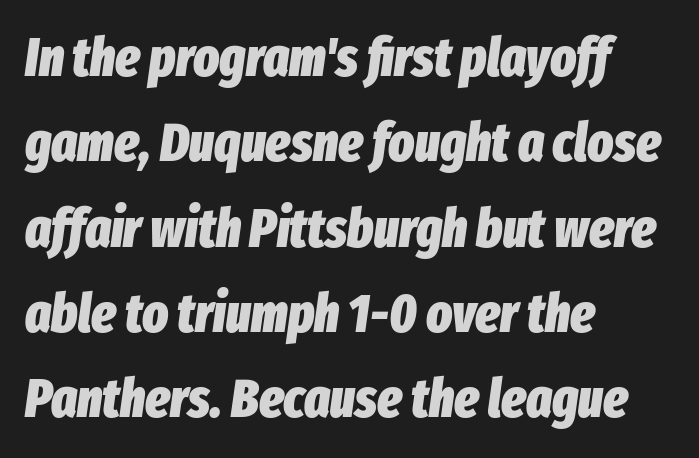
Q: Is the text bold? A: Yes.
Q: Is the text italic (slanted)? A: Yes, it leans right by about 8 degrees.
Q: Is the text underlined? A: No.
Q: How is the paragraph aligned? A: Left-aligned.
Q: Is the spacing between letters normal or unusually wide? A: Normal.
Q: Is the spacing between lines tight, normal or loose? A: Normal.
Q: Width (condensed, normal, or wide)? A: Condensed.
Q: Stroke contrast? A: Low.
Q: x-height? A: Medium.
Q: Monospaced? A: No.
